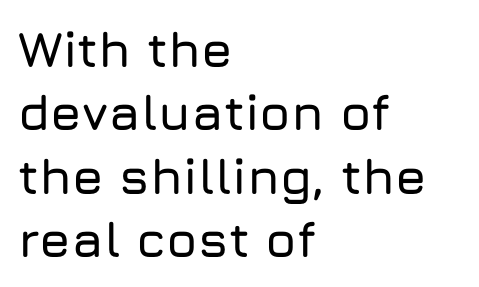
Q: Is the text italic (slanted)? A: No, it is upright.
Q: Is the typeface a serif or a sans-serif typeface? A: Sans-serif.
Q: Is the text underlined? A: No.
Q: How is the paragraph aligned? A: Left-aligned.
Q: Is the spacing between letters normal or unusually wide? A: Normal.
Q: Is the spacing between lines tight, normal or loose? A: Normal.
Q: Width (condensed, normal, or wide)? A: Normal.
Q: Stroke contrast? A: Low.
Q: x-height? A: Medium.
Q: Monospaced? A: No.
